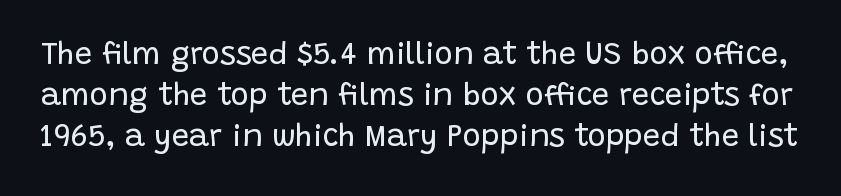
Q: Is the text bold? A: No.
Q: Is the text italic (slanted)? A: No, it is upright.
Q: Is the typeface a serif or a sans-serif typeface? A: Sans-serif.
Q: Is the text underlined? A: No.
Q: Is the spacing between letters normal or unusually wide? A: Normal.
Q: Is the spacing between lines tight, normal or loose? A: Normal.
Q: Width (condensed, normal, or wide)? A: Normal.
Q: Stroke contrast? A: Low.
Q: x-height? A: Large.
Q: Monospaced? A: No.
